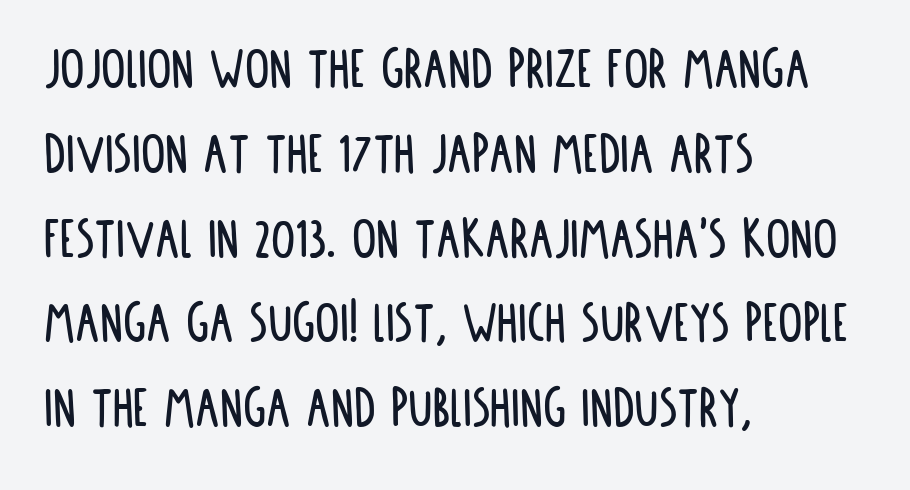
Q: Is the text italic (slanted)? A: No, it is upright.
Q: Is the typeface a serif or a sans-serif typeface? A: Sans-serif.
Q: Is the text underlined? A: No.
Q: How is the paragraph aligned? A: Left-aligned.
Q: Is the spacing between letters normal or unusually wide? A: Normal.
Q: Is the spacing between lines tight, normal or loose? A: Normal.
Q: Width (condensed, normal, or wide)? A: Condensed.
Q: Stroke contrast? A: Low.
Q: x-height? A: Large.
Q: Monospaced? A: No.
